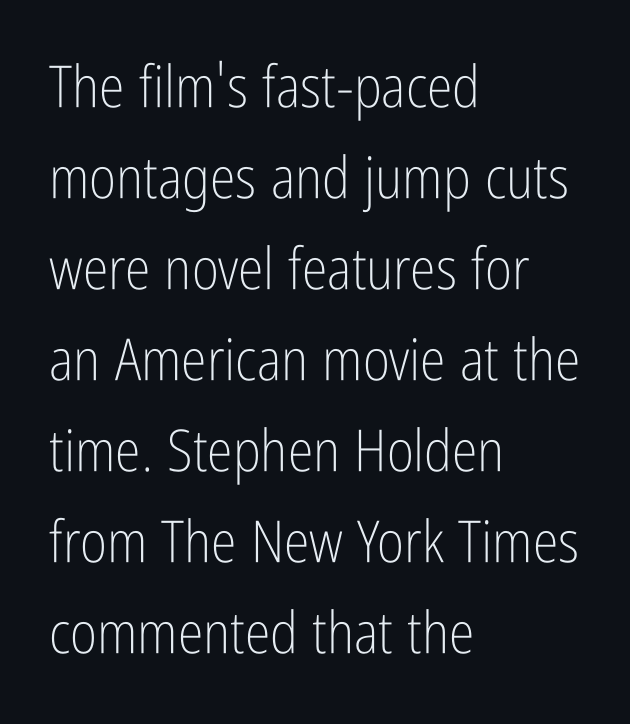
Note the varied advance widths — an 'i' is clearly narrower than an 'm'. The specimen reads as upright at a glance. Between one letter and the next there's only the usual sliver of space. Just letters on the line, the space beneath them empty.
